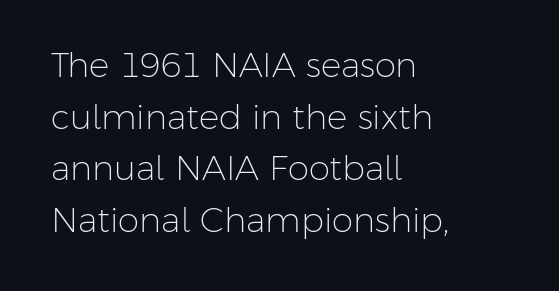
The letters sit at their default tracking, neither squeezed nor spread. The letters carry no serifs — their stems end cleanly without finishing strokes. These lines are rendered in a variable-pitch font. Compared with typical paragraphs, the rows here are spaced about the same.
